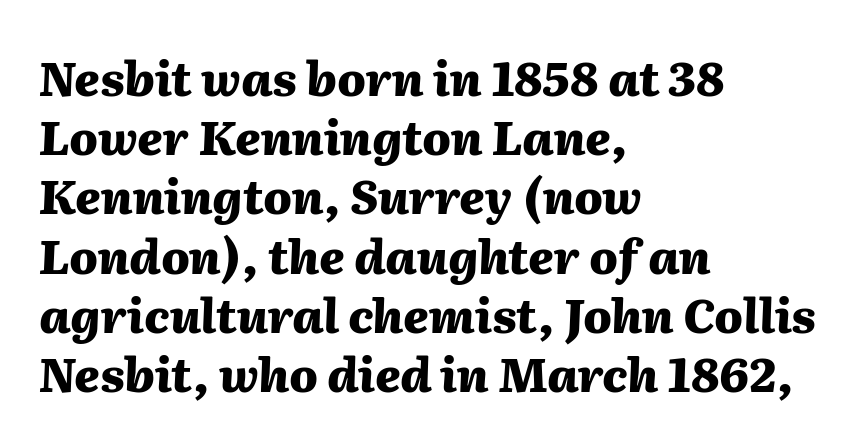
Quick note: italic. Proportional: the letters do not fall into vertical columns. Baseline-to-baseline distance is the conventional proportion of letter height. Typeset ragged right — the left edge is the straight one. The baseline area is clear. Does extra space separate the letters? No, they use regular spacing.
